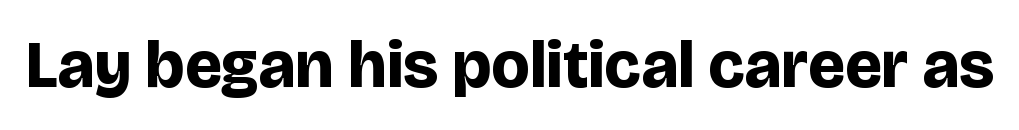
Q: Is the text bold? A: Yes.
Q: Is the text italic (slanted)? A: No, it is upright.
Q: Is the typeface a serif or a sans-serif typeface? A: Sans-serif.
Q: Is the text underlined? A: No.
Q: Is the spacing between letters normal or unusually wide? A: Normal.
Q: Width (condensed, normal, or wide)? A: Normal.
Q: Stroke contrast? A: Low.
Q: x-height? A: Large.
Q: Monospaced? A: No.
